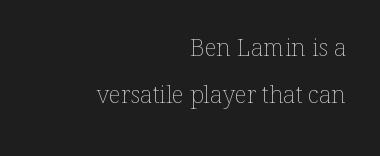
Q: Is the text bold? A: No.
Q: Is the text italic (slanted)? A: No, it is upright.
Q: Is the text underlined? A: No.
Q: How is the paragraph aligned? A: Right-aligned.
Q: Is the spacing between letters normal or unusually wide? A: Normal.
Q: Is the spacing between lines tight, normal or loose? A: Loose.
